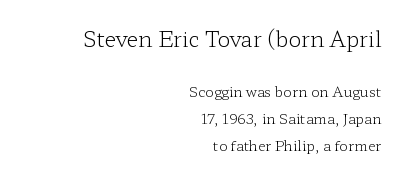
Q: Is the text bold? A: No.
Q: Is the text italic (slanted)? A: No, it is upright.
Q: Is the text underlined? A: No.
Q: How is the paragraph aligned? A: Right-aligned.
Q: Is the spacing between letters normal or unusually wide? A: Normal.
Q: Is the spacing between lines tight, normal or loose? A: Loose.
Q: Which block of text is set in a larger size, the first (top) or the second (bottom)? A: The first (top) one.
